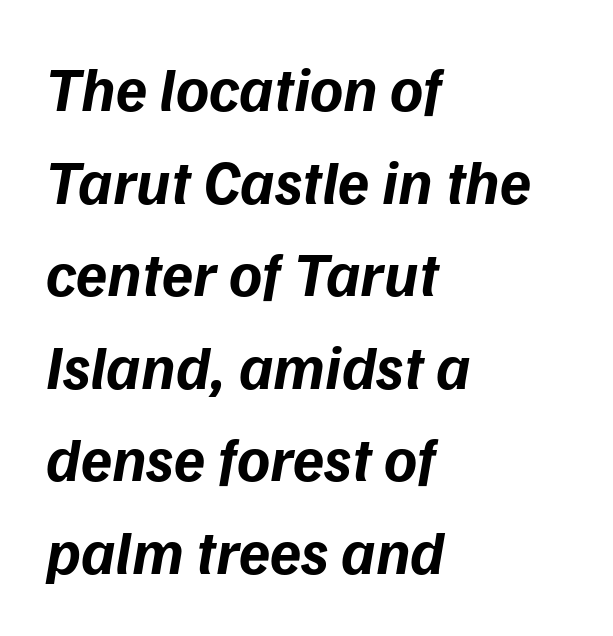
{"italic": "yes", "lean": "right", "slant_degrees": 9, "bold": "yes", "weight": "bold", "width": "normal", "stroke_contrast": "low", "x_height": "medium", "monospaced": "no", "underline": "no", "align": "left", "line_spacing": "normal", "line_spacing_ratio": 1.47, "letter_spacing": "normal", "letter_spacing_em": 0.0, "glyph_px": 63}
